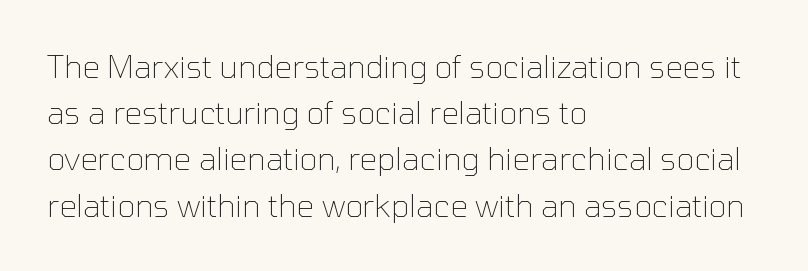
Q: Is the text bold? A: No.
Q: Is the text italic (slanted)? A: No, it is upright.
Q: Is the typeface a serif or a sans-serif typeface? A: Sans-serif.
Q: Is the text underlined? A: No.
Q: How is the paragraph aligned? A: Left-aligned.
Q: Is the spacing between letters normal or unusually wide? A: Normal.
Q: Is the spacing between lines tight, normal or loose? A: Normal.
Q: Width (condensed, normal, or wide)? A: Normal.
Q: Stroke contrast? A: Low.
Q: x-height? A: Medium.
Q: Monospaced? A: No.
